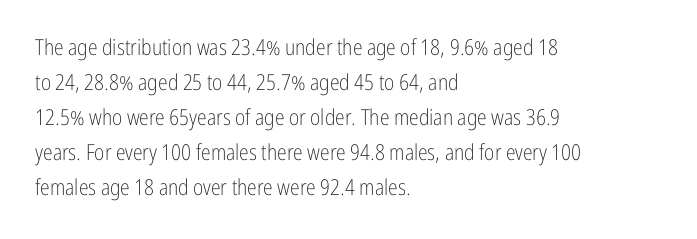
Q: Is the text bold? A: No.
Q: Is the text italic (slanted)? A: No, it is upright.
Q: Is the text underlined? A: No.
Q: How is the paragraph aligned? A: Left-aligned.
Q: Is the spacing between letters normal or unusually wide? A: Normal.
Q: Is the spacing between lines tight, normal or loose? A: Normal.
